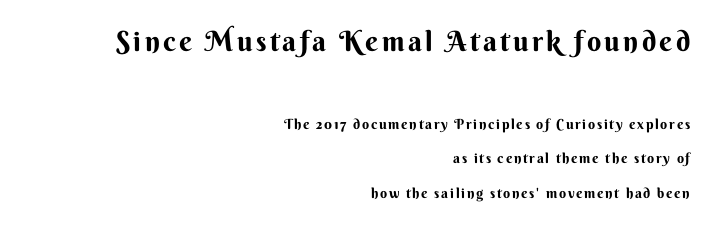
The designer gave the opening block more size than the closing block. The lettering stays uniformly vertical, giving the passage a roman look. This sample is right-justified, so line beginnings fall wherever the words allow. The face used here has the dense, thick strokes of a bold. Words float on clear page, feet unadorned. Interline gaps are noticeably wide in this sample.
